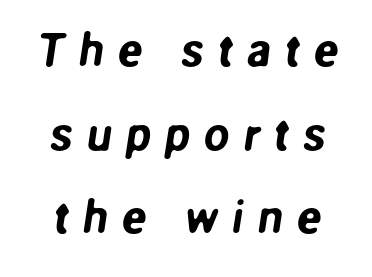
Q: Is the typeface a serif or a sans-serif typeface? A: Sans-serif.
Q: Is the text underlined? A: No.
Q: Is the spacing between letters normal or unusually wide? A: Unusually wide.
Q: Width (condensed, normal, or wide)? A: Normal.
Q: Stroke contrast? A: Low.
Q: x-height? A: Medium.
Q: Monospaced? A: No.
